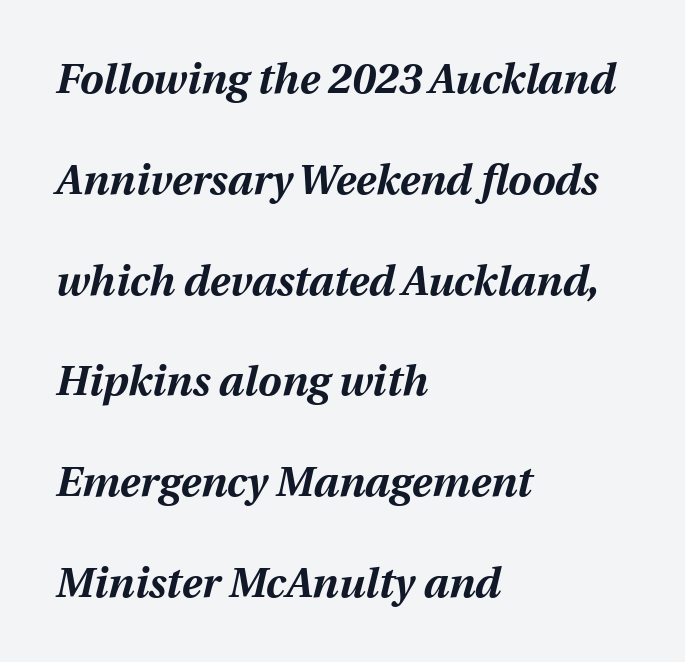
You can tell it's italic because the verticals aren't actually vertical. A typesetter would call this proportional, since set widths differ per character. Widely set lines give the paragraph a tall, airy silhouette. The typesetting leans heavy: a genuine bold.
